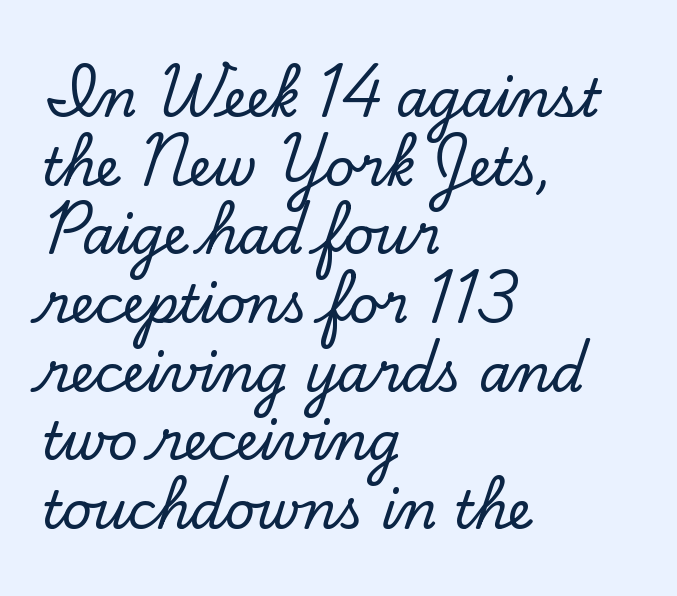
The image shows 52 px serif type; set left-aligned, normal line spacing (1.32x), normal letter spacing, not underlined; low stroke contrast and a small x-height.
